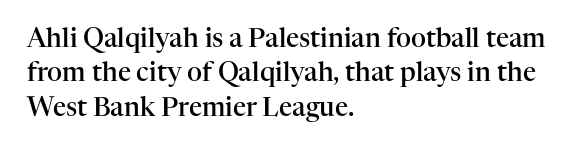
Q: Is the text bold? A: Semi-bold.
Q: Is the text italic (slanted)? A: No, it is upright.
Q: Is the text underlined? A: No.
Q: How is the paragraph aligned? A: Left-aligned.
Q: Is the spacing between letters normal or unusually wide? A: Normal.
Q: Is the spacing between lines tight, normal or loose? A: Normal.
